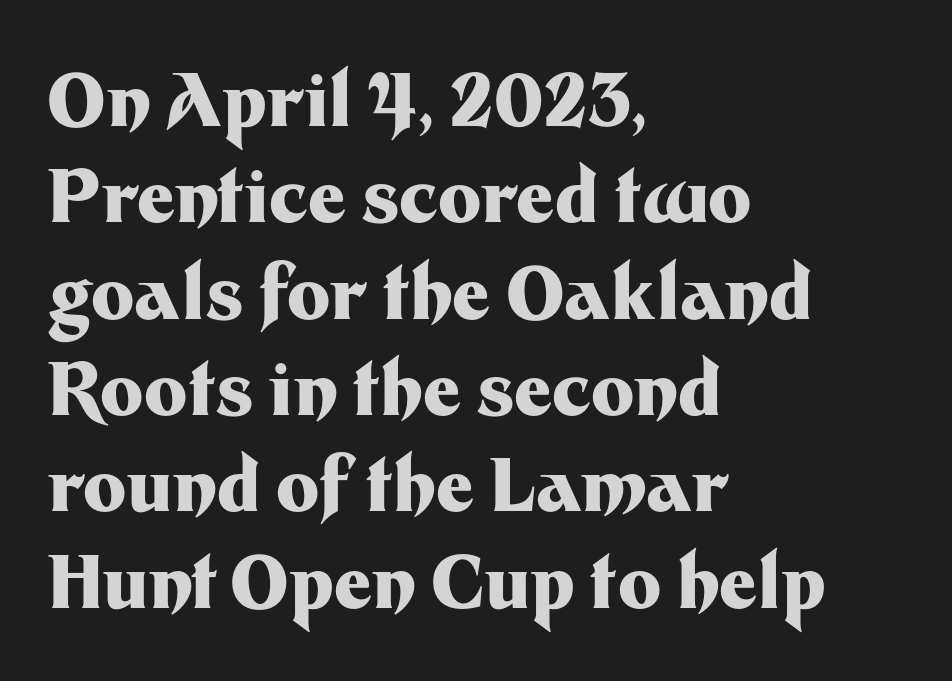
The glyphs are unaccompanied by any horizontal stroke below them. Line beginnings align vertically; line endings do not. How are the letters spaced? Ordinarily, with no added tracking. These words are printed bold, with thick strokes throughout. The lettering holds an erect, upright posture throughout.
